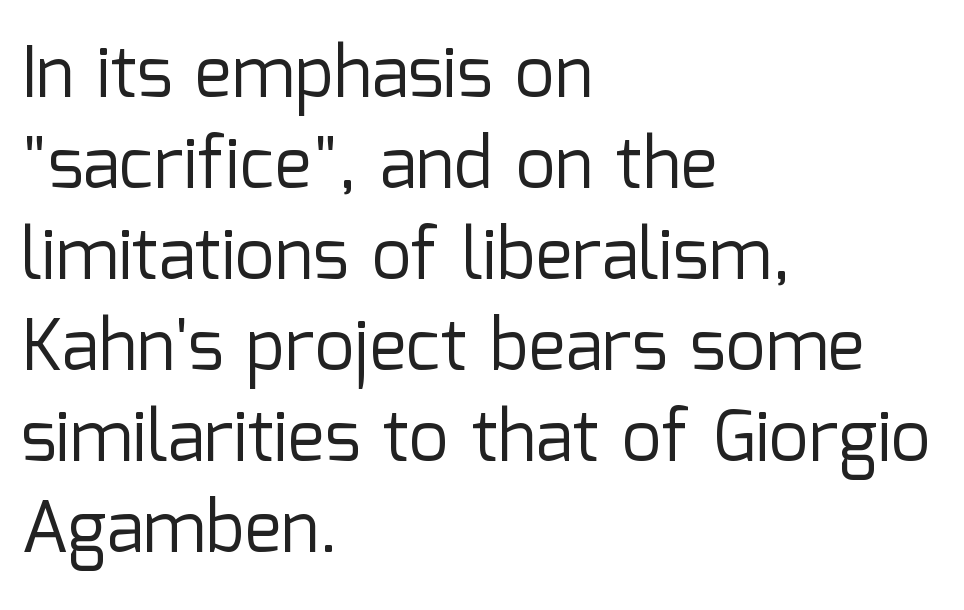
Q: Is the text bold? A: No.
Q: Is the text italic (slanted)? A: No, it is upright.
Q: Is the typeface a serif or a sans-serif typeface? A: Sans-serif.
Q: Is the text underlined? A: No.
Q: How is the paragraph aligned? A: Left-aligned.
Q: Is the spacing between letters normal or unusually wide? A: Normal.
Q: Is the spacing between lines tight, normal or loose? A: Normal.
Q: Width (condensed, normal, or wide)? A: Normal.
Q: Stroke contrast? A: Low.
Q: x-height? A: Medium.
Q: Monospaced? A: No.
